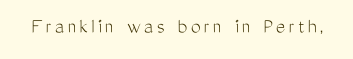
Q: Is the text bold? A: No.
Q: Is the text italic (slanted)? A: No, it is upright.
Q: Is the text underlined? A: No.
